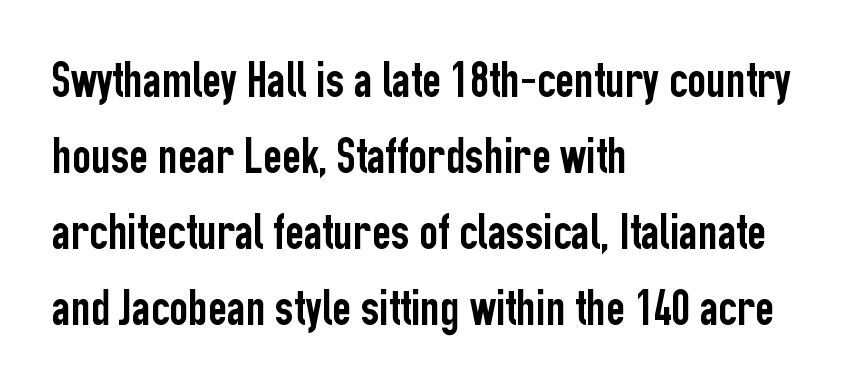
Q: Is the text italic (slanted)? A: No, it is upright.
Q: Is the typeface a serif or a sans-serif typeface? A: Sans-serif.
Q: Is the text underlined? A: No.
Q: How is the paragraph aligned? A: Left-aligned.
Q: Is the spacing between letters normal or unusually wide? A: Normal.
Q: Is the spacing between lines tight, normal or loose? A: Normal.
Q: Width (condensed, normal, or wide)? A: Condensed.
Q: Stroke contrast? A: Low.
Q: x-height? A: Medium.
Q: Monospaced? A: No.
